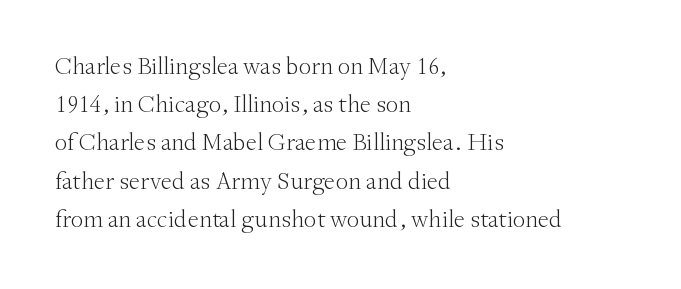
The glyphs are unaccompanied by any horizontal stroke below them. Posture: vertical. These lines keep a tight, regular rhythm from letter to letter. Interline gaps are of average width in this sample. The paragraph shown leans on its left margin.
